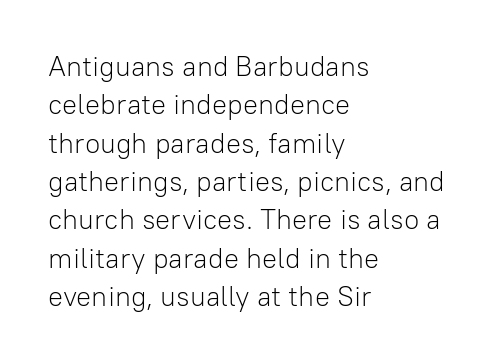
Casual observation: everything's shoved over to the left. Stroke mass is kept to a normal reading level or below. The letterforms sit shoulder to shoulder at normal distance. How would I describe the line gaps? Plain and ordinary. A roman cut, with each character standing at attention. Do the characters align in a grid? No, the font is proportional.
